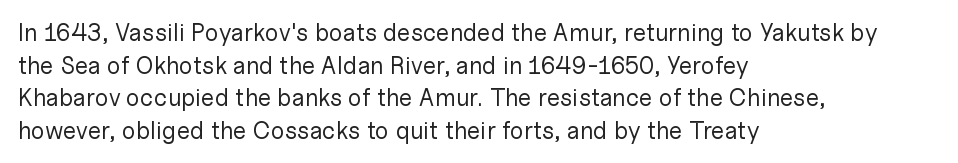
Q: Is the text bold? A: No.
Q: Is the text italic (slanted)? A: No, it is upright.
Q: Is the text underlined? A: No.
Q: How is the paragraph aligned? A: Left-aligned.
Q: Is the spacing between letters normal or unusually wide? A: Normal.
Q: Is the spacing between lines tight, normal or loose? A: Normal.
